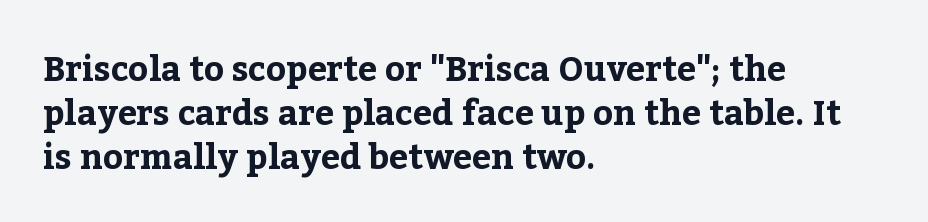
{"serif": "yes", "italic": "no", "bold": "yes", "weight": "bold", "width": "normal", "stroke_contrast": "low", "x_height": "medium", "monospaced": "no", "underline": "no", "align": "left", "line_spacing": "normal", "line_spacing_ratio": 1.29, "letter_spacing": "normal", "letter_spacing_em": 0.0, "glyph_px": 34}
